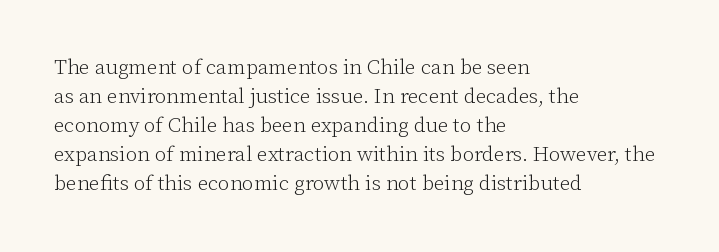
{"italic": "no", "bold": "no", "underline": "no", "align": "left", "line_spacing": "normal", "line_spacing_ratio": 1.38, "letter_spacing": "normal", "letter_spacing_em": 0.0, "glyph_px": 21}
